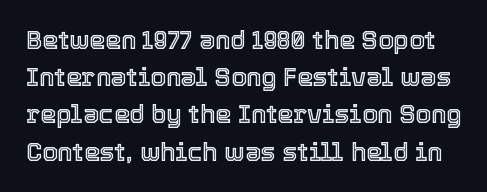
{"italic": "no", "underline": "no", "line_spacing": "normal", "line_spacing_ratio": 1.49, "letter_spacing": "normal", "letter_spacing_em": 0.0, "glyph_px": 25}
